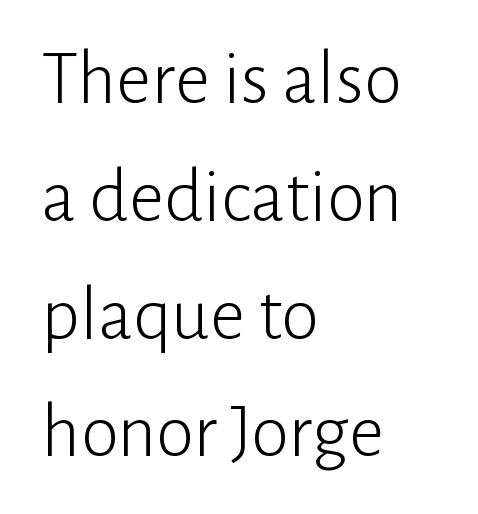
Clear beneath every line of the passage. Looks like regular typesetting: each glyph gets only the width it needs. What kind of face is this? One without serifs — a sans. Does the lettering tilt? It doesn't — this is upright.
